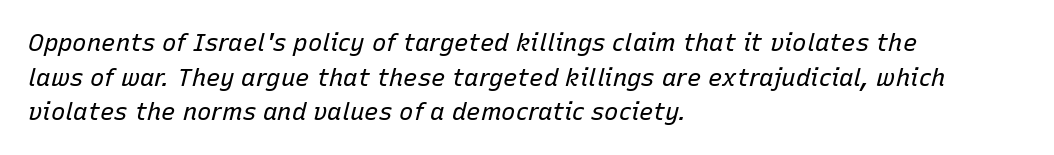
The image shows 24 px text type, italic (leaning right); set left-aligned, normal line spacing (1.44x), normal letter spacing, not underlined.
